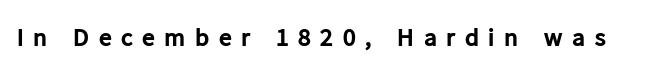
The image shows 26 px bold type, upright; set unusually wide letter spacing (+0.36 em), not underlined.
